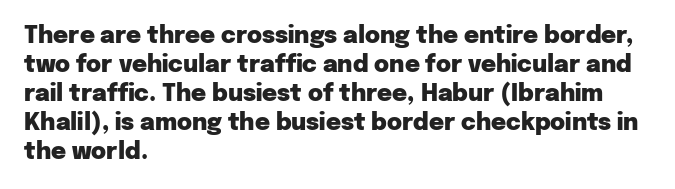
The image shows 23 px bold type, upright; set left-aligned, normal line spacing (1.26x), normal letter spacing, not underlined.
